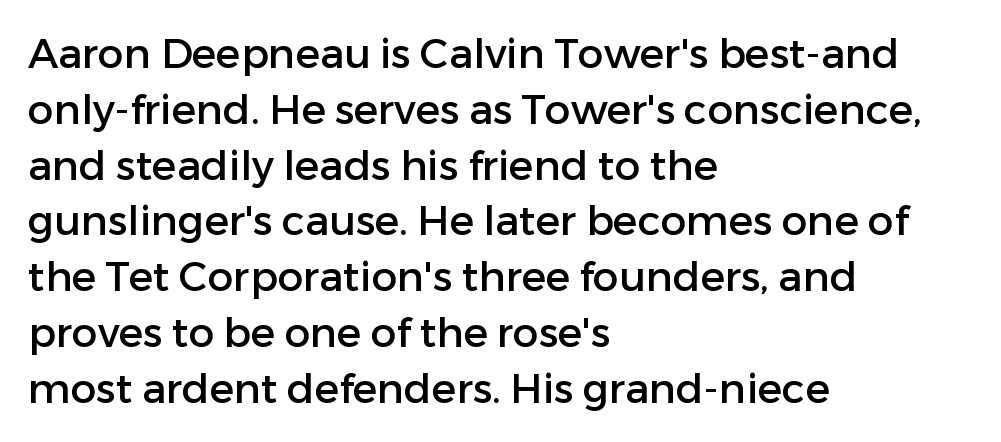
The image shows 41 px sans-serif type, upright; set left-aligned, normal line spacing (1.36x), normal letter spacing, not underlined; low stroke contrast and a medium x-height.
